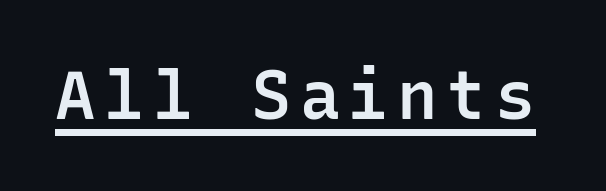
Q: Is the text bold? A: Semi-bold.
Q: Is the text italic (slanted)? A: No, it is upright.
Q: Is the typeface a serif or a sans-serif typeface? A: Sans-serif.
Q: Is the text underlined? A: Yes.
Q: Width (condensed, normal, or wide)? A: Normal.
Q: Stroke contrast? A: Low.
Q: x-height? A: Medium.
Q: Monospaced? A: Yes.
